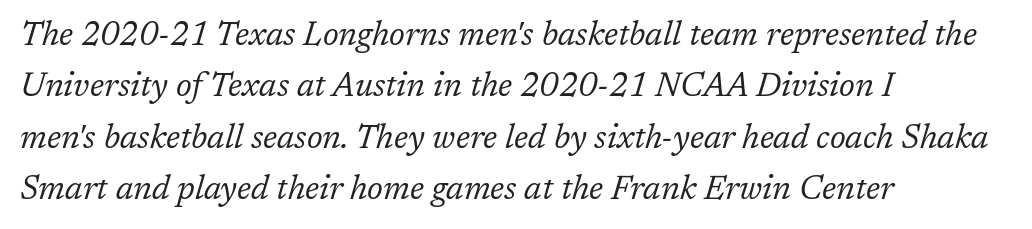
{"serif": "yes", "italic": "yes", "lean": "right", "slant_degrees": 17, "bold": "no", "weight": "regular", "width": "normal", "stroke_contrast": "low", "x_height": "medium", "monospaced": "no", "underline": "no", "align": "left", "line_spacing": "normal", "line_spacing_ratio": 1.56, "letter_spacing": "normal", "letter_spacing_em": 0.0, "glyph_px": 33}
